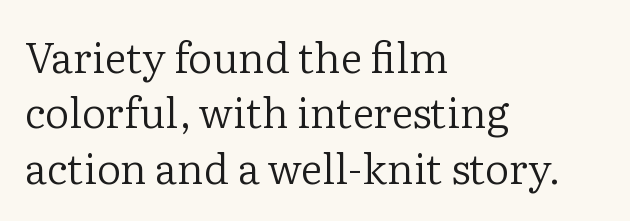
{"serif": "yes", "italic": "no", "bold": "no", "weight": "regular", "width": "normal", "stroke_contrast": "low", "x_height": "medium", "monospaced": "no", "underline": "no", "align": "left", "line_spacing": "normal", "line_spacing_ratio": 1.32, "letter_spacing": "normal", "letter_spacing_em": 0.0, "glyph_px": 42}
